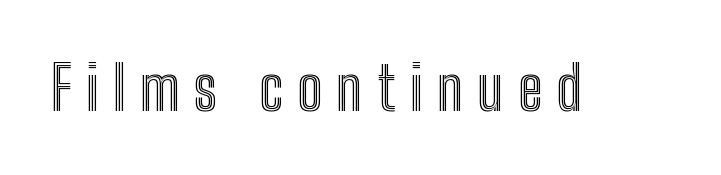
The image shows 60 px condensed type, upright; set unusually wide letter spacing (+0.24 em), not underlined; a medium x-height.
